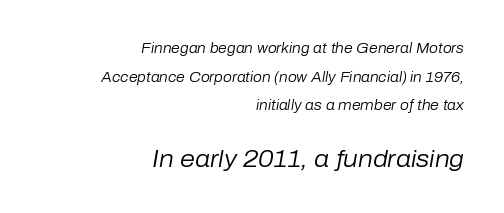
Nobody touched the tracking dial on this one. This reads as an unemphasized weight, regular at the heaviest. The face used here appears at its bigger size in the lower chunk. Tall strokes in this sample are angled rather than plumb.
